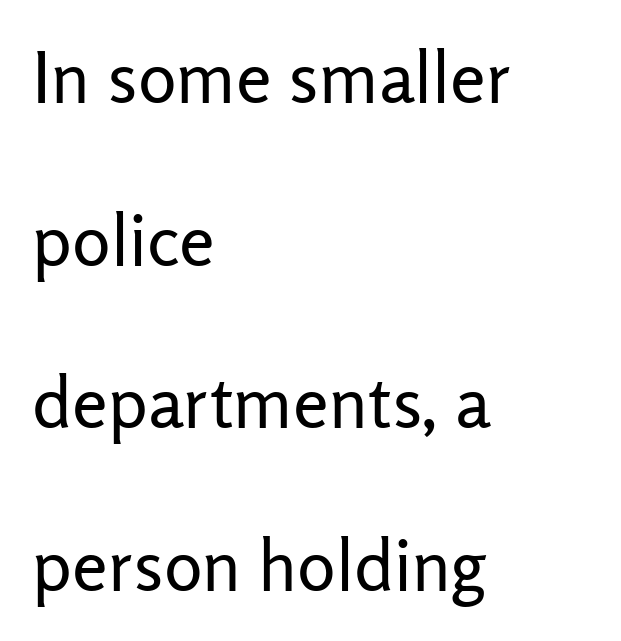
The image shows 72 px regular-weight sans-serif type, upright; set left-aligned, loose line spacing (2.26x), normal letter spacing, not underlined; low stroke contrast and a medium x-height.
